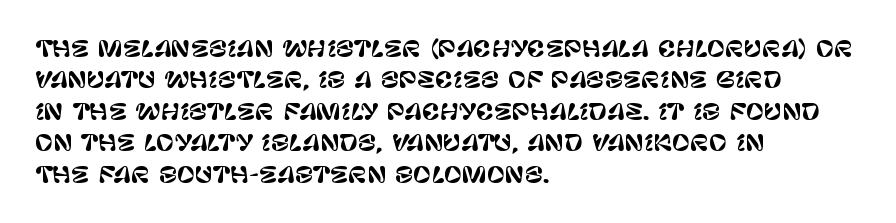
Quick note: underline off. Interline gaps are of average width in this sample. How are the letters spaced? Ordinarily, with no added tracking. The lines are quadded left.
